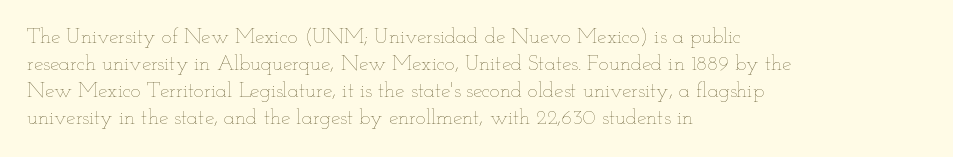
{"italic": "no", "bold": "no", "underline": "no", "align": "left", "line_spacing": "normal", "line_spacing_ratio": 1.28, "letter_spacing": "normal", "letter_spacing_em": 0.0, "glyph_px": 21}
